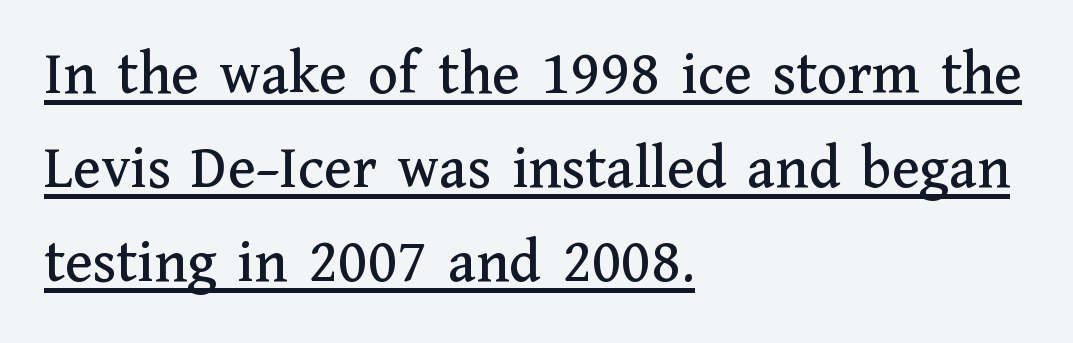
Q: Is the text italic (slanted)? A: No, it is upright.
Q: Is the typeface a serif or a sans-serif typeface? A: Serif.
Q: Is the text underlined? A: Yes.
Q: How is the paragraph aligned? A: Left-aligned.
Q: Is the spacing between letters normal or unusually wide? A: Normal.
Q: Is the spacing between lines tight, normal or loose? A: Normal.
Q: Width (condensed, normal, or wide)? A: Normal.
Q: Stroke contrast? A: Medium.
Q: x-height? A: Medium.
Q: Monospaced? A: No.
